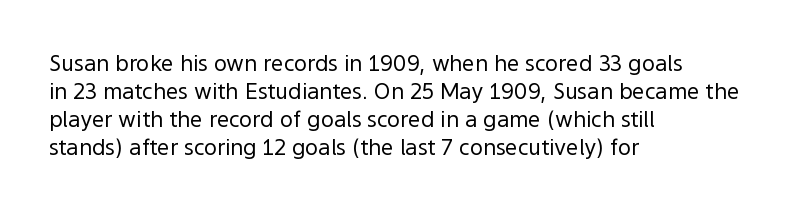
No extra ink here — the face is not bold. Students, observe: this is what conventionally led text looks like. Visually the block forms a straight wall on the left and a jagged coastline on the right. Clear beneath every line of the passage.
